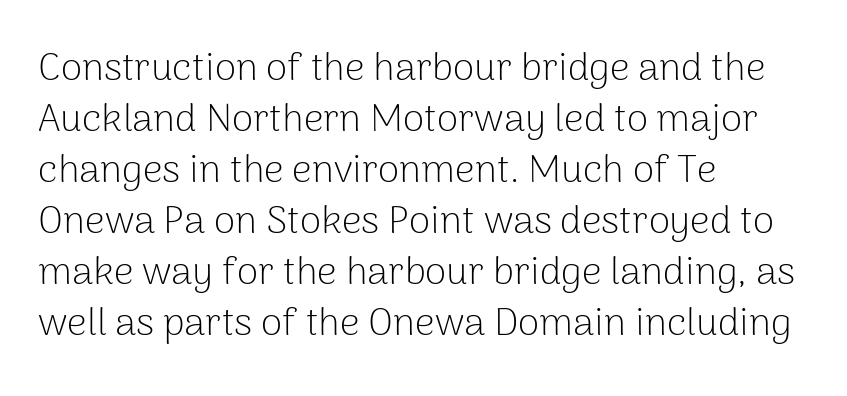
These glyphs show unthickened strokes, regular width or finer. The typesetter chose a ragged-right arrangement here. Here the designer chose a conventional face with non-uniform glyph widths. The space beneath each line is pristine and unruled.
